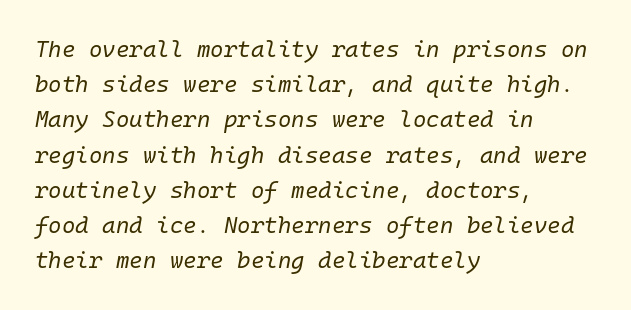
Counters stay open thanks to moderate or lighter strokes. This rendering uses left alignment, leaving the right contour irregular. Spacing between characters is what you'd get straight out of the box. Reading down the column, the eye jumps a familiar distance to each next line.
